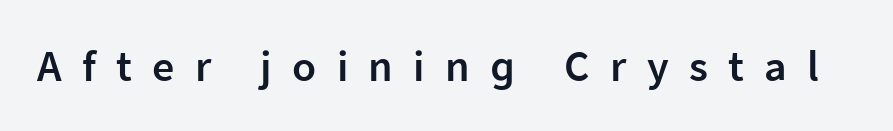
This is moderately heavy type, rendered in semibold. A roman cut, with each character standing at attention. Look at the bottom of the vertical strokes: they stop flat, with no serifs. Substantial extra tracking has been applied to these lines. This sample has the flowing, uneven cadence of proportional lettering.
